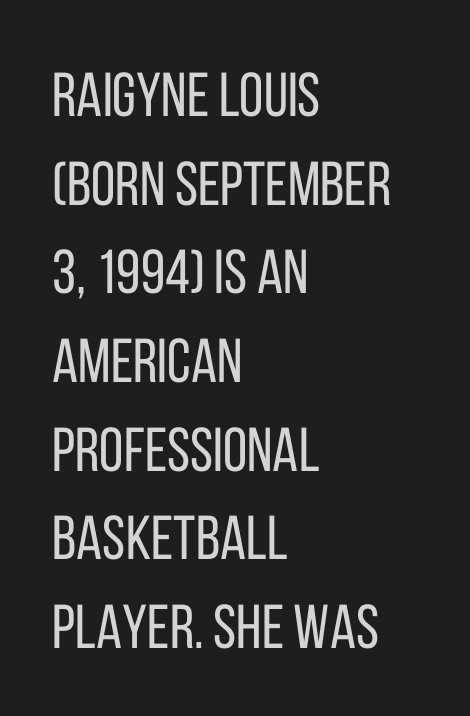
Q: Is the text bold? A: No.
Q: Is the text italic (slanted)? A: No, it is upright.
Q: Is the typeface a serif or a sans-serif typeface? A: Sans-serif.
Q: Is the text underlined? A: No.
Q: How is the paragraph aligned? A: Left-aligned.
Q: Is the spacing between letters normal or unusually wide? A: Normal.
Q: Is the spacing between lines tight, normal or loose? A: Normal.
Q: Width (condensed, normal, or wide)? A: Condensed.
Q: Stroke contrast? A: Low.
Q: x-height? A: Large.
Q: Monospaced? A: No.
